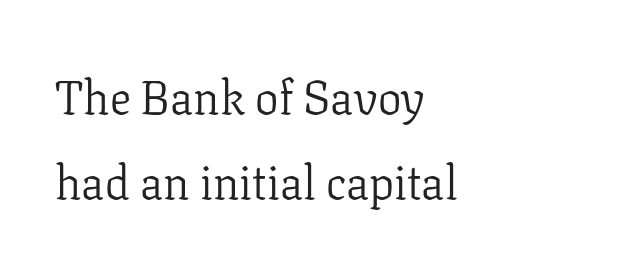
Q: Is the text bold? A: No.
Q: Is the text italic (slanted)? A: No, it is upright.
Q: Is the typeface a serif or a sans-serif typeface? A: Serif.
Q: Is the text underlined? A: No.
Q: How is the paragraph aligned? A: Left-aligned.
Q: Is the spacing between letters normal or unusually wide? A: Normal.
Q: Width (condensed, normal, or wide)? A: Normal.
Q: Stroke contrast? A: Low.
Q: x-height? A: Medium.
Q: Monospaced? A: No.
